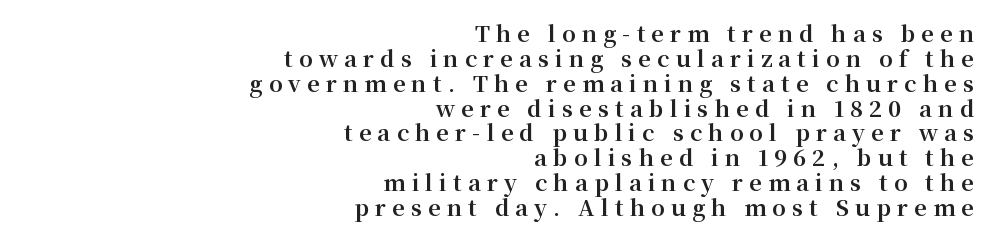
{"italic": "no", "bold": "yes", "underline": "no", "align": "right", "line_spacing": "tight", "line_spacing_ratio": 1.13, "letter_spacing": "wide", "letter_spacing_em": 0.28, "glyph_px": 22}
